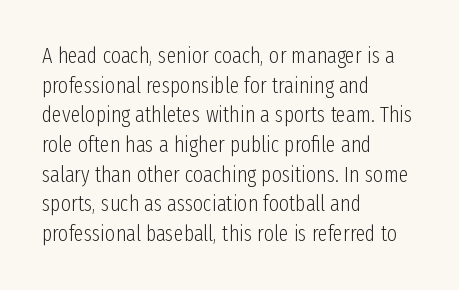
Q: Is the text bold? A: No.
Q: Is the text italic (slanted)? A: No, it is upright.
Q: Is the text underlined? A: No.
Q: How is the paragraph aligned? A: Left-aligned.
Q: Is the spacing between letters normal or unusually wide? A: Normal.
Q: Is the spacing between lines tight, normal or loose? A: Normal.
